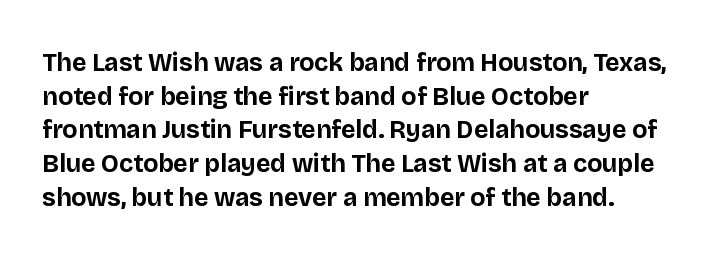
The image shows 25 px bold type, upright; set left-aligned, normal line spacing (1.35x), normal letter spacing, not underlined.
